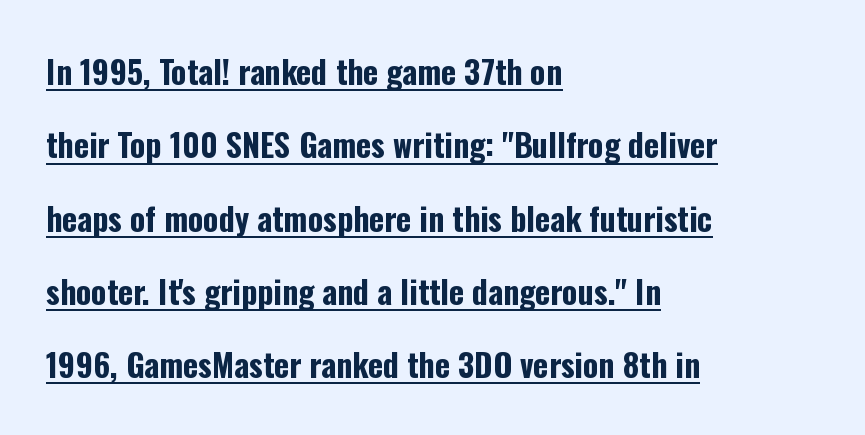
The image shows 32 px bold, condensed sans-serif type, upright; set left-aligned, loose line spacing (2.29x), normal letter spacing, underlined; low stroke contrast and a medium x-height.
